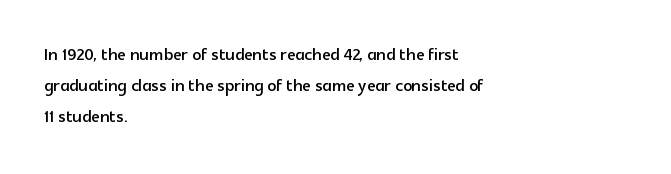
Q: Is the text italic (slanted)? A: No, it is upright.
Q: Is the text underlined? A: No.
Q: How is the paragraph aligned? A: Left-aligned.
Q: Is the spacing between letters normal or unusually wide? A: Normal.
Q: Is the spacing between lines tight, normal or loose? A: Normal.
